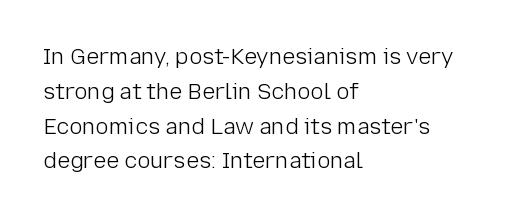
All the whitespace from short lines collects on the right. No extra tracking has been applied to these lines. Characters remain perfectly vertical along every line. The space beneath each line is pristine and unruled. Vertical stems look standard width or narrower in stroke.
